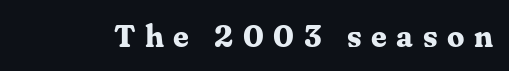
Stroke thickness is high; the sample reads as a true bold. Upright lettering throughout. Character widths vary here, with narrow letters taking less room than wide ones. In terms of letterform style, serifs are clearly present. The space directly below the letters is spotless.
